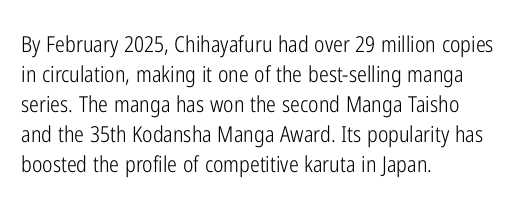
Q: Is the text bold? A: No.
Q: Is the text italic (slanted)? A: No, it is upright.
Q: Is the text underlined? A: No.
Q: How is the paragraph aligned? A: Left-aligned.
Q: Is the spacing between letters normal or unusually wide? A: Normal.
Q: Is the spacing between lines tight, normal or loose? A: Normal.
